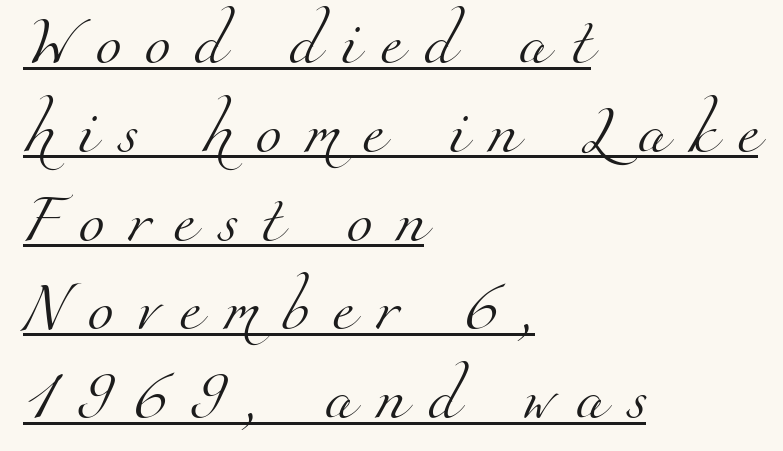
Q: Is the text bold? A: No.
Q: Is the typeface a serif or a sans-serif typeface? A: Serif.
Q: Is the text underlined? A: Yes.
Q: How is the paragraph aligned? A: Left-aligned.
Q: Is the spacing between letters normal or unusually wide? A: Unusually wide.
Q: Width (condensed, normal, or wide)? A: Normal.
Q: Stroke contrast? A: Medium.
Q: x-height? A: Small.
Q: Monospaced? A: No.
